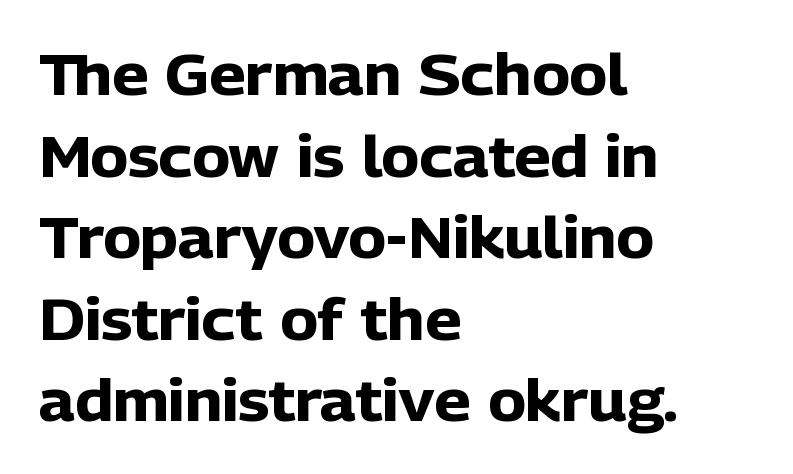
Q: Is the text bold? A: Yes.
Q: Is the text italic (slanted)? A: No, it is upright.
Q: Is the typeface a serif or a sans-serif typeface? A: Sans-serif.
Q: Is the text underlined? A: No.
Q: How is the paragraph aligned? A: Left-aligned.
Q: Is the spacing between letters normal or unusually wide? A: Normal.
Q: Is the spacing between lines tight, normal or loose? A: Normal.
Q: Width (condensed, normal, or wide)? A: Normal.
Q: Stroke contrast? A: Low.
Q: x-height? A: Medium.
Q: Monospaced? A: No.
